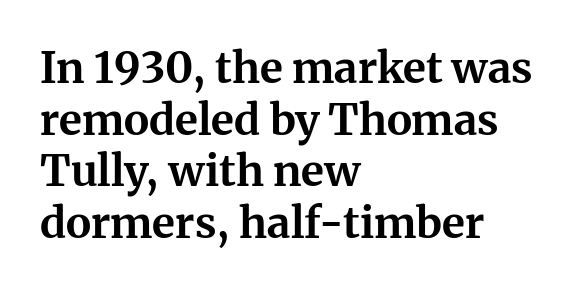
{"serif": "yes", "italic": "no", "bold": "yes", "weight": "bold", "width": "normal", "stroke_contrast": "medium", "x_height": "medium", "monospaced": "no", "underline": "no", "align": "left", "line_spacing_ratio": 1.2, "letter_spacing": "normal", "letter_spacing_em": 0.0, "glyph_px": 43}
